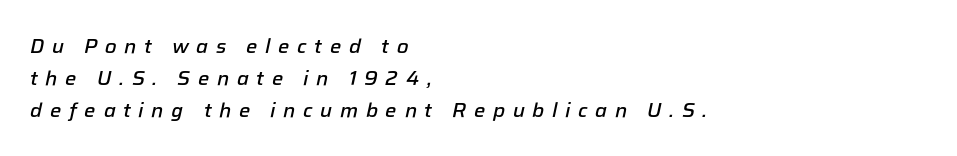
The image shows 20 px text type, italic (leaning right); set left-aligned, normal line spacing (1.59x), unusually wide letter spacing (+0.38 em), not underlined.
